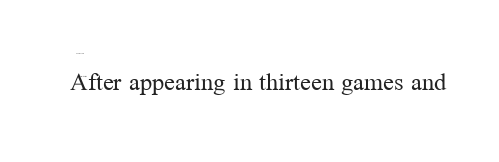
Has an underline been added? It has not. The type is set solid horizontally, with unmodified tracking. The characters are drawn with everyday or finer stroke widths. Every character sits straight up, as roman type does.
